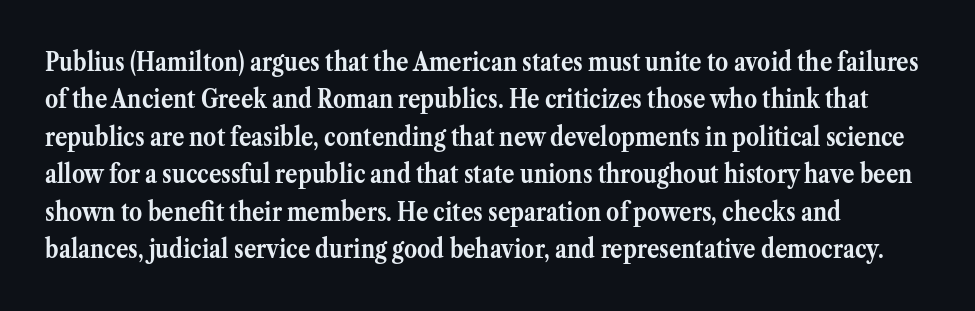
The image shows 26 px bold type, upright; set left-aligned, normal line spacing (1.44x), normal letter spacing, not underlined.
